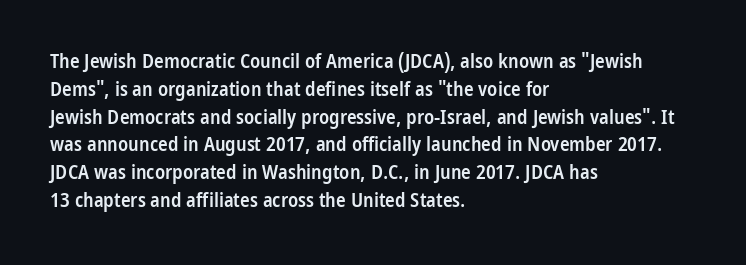
In terms of posture, this sample is upright. A typesetter would call this zero additional tracking. In terms of weight, the rendering is demibold, just under bold. One glance says typical: line gaps are just what's usual. Left-aligned paragraph, ragged on the right.
